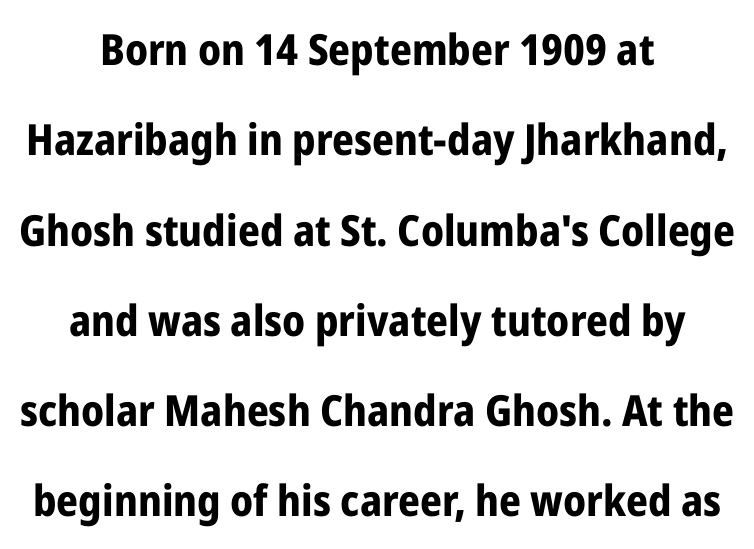
{"serif": "no", "italic": "no", "bold": "yes", "weight": "bold", "width": "condensed", "stroke_contrast": "low", "x_height": "medium", "monospaced": "no", "underline": "no", "align": "center", "line_spacing": "loose", "line_spacing_ratio": 2.1, "letter_spacing": "normal", "letter_spacing_em": 0.0, "glyph_px": 43}
